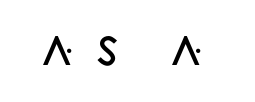
The image shows 36 px semibold sans-serif type, upright; set unusually wide letter spacing (+0.34 em), not underlined; low stroke contrast and a large x-height.
